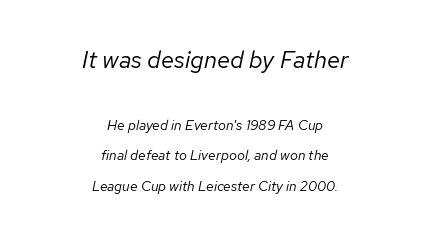
The image shows 24 px text type, italic (leaning right); set centered, loose line spacing (2.19x), normal letter spacing, not underlined; the first (top) block is 1.71x larger.
